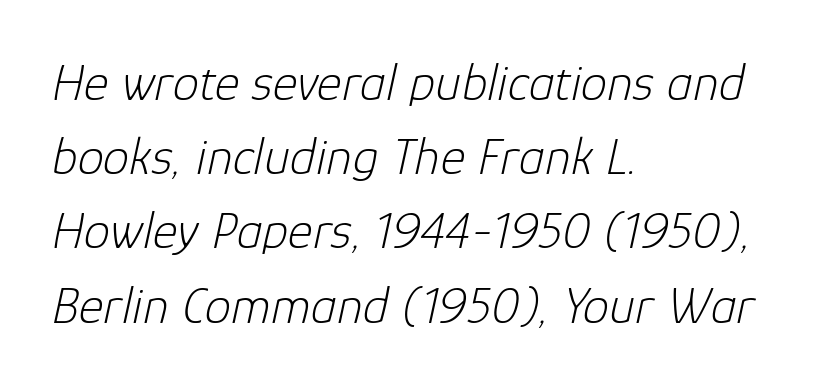
Q: Is the text bold? A: No.
Q: Is the text italic (slanted)? A: Yes, it leans right by about 12 degrees.
Q: Is the text underlined? A: No.
Q: How is the paragraph aligned? A: Left-aligned.
Q: Is the spacing between letters normal or unusually wide? A: Normal.
Q: Is the spacing between lines tight, normal or loose? A: Normal.
Q: Width (condensed, normal, or wide)? A: Normal.
Q: Stroke contrast? A: Low.
Q: x-height? A: Medium.
Q: Monospaced? A: No.
